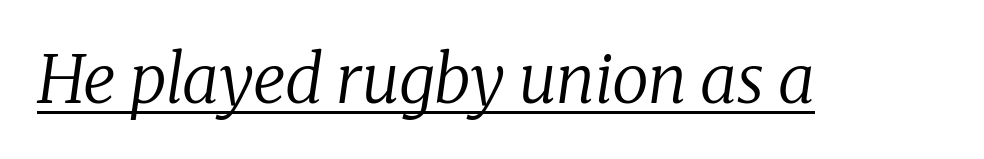
Q: Is the text bold? A: No.
Q: Is the text italic (slanted)? A: Yes, it leans right by about 8 degrees.
Q: Is the typeface a serif or a sans-serif typeface? A: Serif.
Q: Is the text underlined? A: Yes.
Q: Is the spacing between letters normal or unusually wide? A: Normal.
Q: Width (condensed, normal, or wide)? A: Normal.
Q: Stroke contrast? A: Low.
Q: x-height? A: Medium.
Q: Monospaced? A: No.
